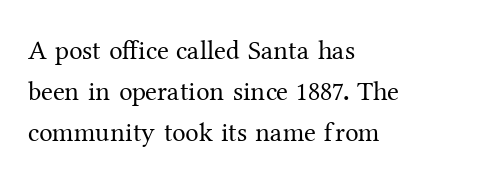
{"italic": "no", "bold": "no", "underline": "no", "align": "left", "line_spacing": "normal", "line_spacing_ratio": 1.52, "letter_spacing": "normal", "letter_spacing_em": 0.0, "glyph_px": 27}
